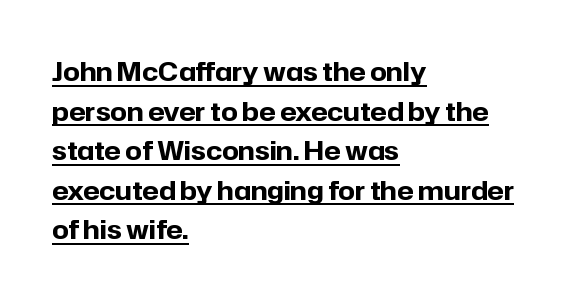
The image shows 26 px bold type, upright; set left-aligned, normal line spacing (1.52x), normal letter spacing, underlined.
